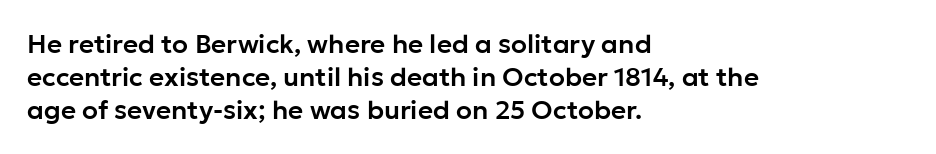
{"italic": "no", "underline": "no", "align": "left", "line_spacing": "normal", "line_spacing_ratio": 1.26, "letter_spacing": "normal", "letter_spacing_em": 0.0, "glyph_px": 26}
